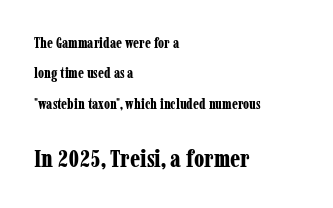
{"italic": "no", "bold": "yes", "underline": "no", "align": "left", "line_spacing": "loose", "line_spacing_ratio": 2.17, "letter_spacing": "normal", "letter_spacing_em": 0.0, "larger_block": "second", "size_ratio": 1.71, "glyph_px": 24}
